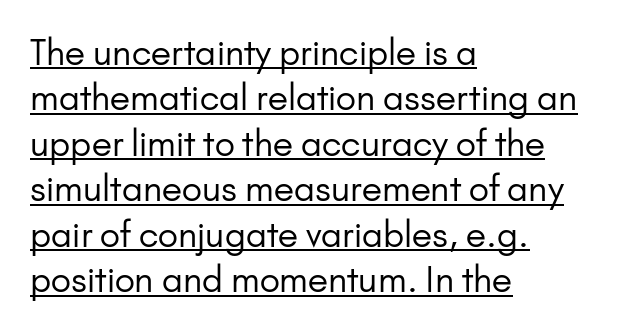
Honestly, the row spacing looks completely unremarkable. No extra tracking has been applied to these lines. A typesetter would mark this as roman, not italic. These lines are rendered in a variable-pitch font.
